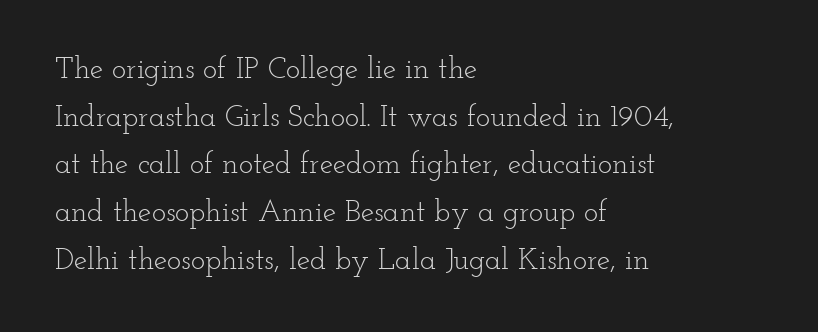
These lines are composed in type with serifs. All the whitespace from short lines collects on the right. Bold? No — there's no thickening of the strokes. This is the regular roman posture of the typeface. The designer left line spacing at the default. Compared with typical body copy, the letter spacing here is the same.
